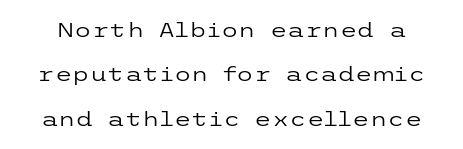
The image shows 20 px text type, upright; set loose line spacing (2.22x), normal letter spacing, not underlined.
